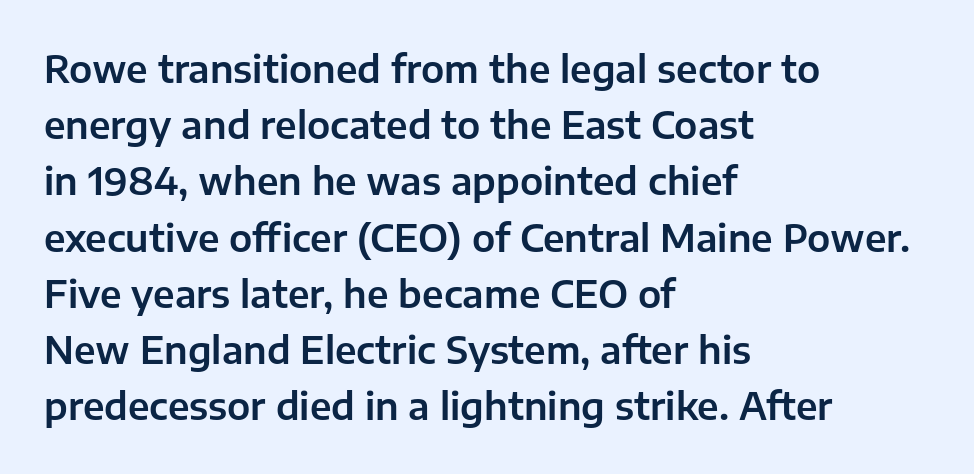
Tall strokes in this sample are plumb rather than angled. Every row of glyphs begins at an identical x-position on the left. Each letter keeps its own natural width here, so spacing adapts to shape. A typesetter would label this face a sans.
